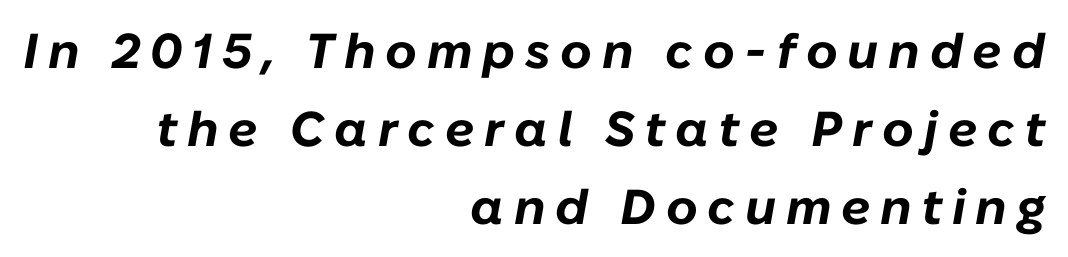
The image shows 49 px bold type, italic (leaning right); set right-aligned, normal line spacing (1.59x), unusually wide letter spacing (+0.2 em), not underlined; low stroke contrast and a medium x-height.
